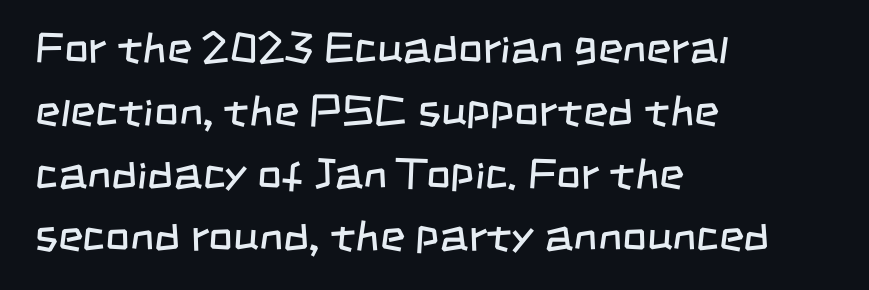
Spacing verdict: proportional, widths tailored to each character. Typographically, this falls in the sans-serif category. This rendering uses left alignment, leaving the right contour irregular. Is the letter spacing exaggerated? No — it looks like the ordinary default. The line-height multiplier appears to be the usual default.
